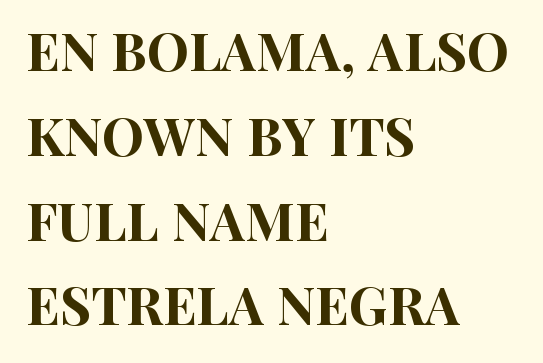
{"serif": "no", "italic": "no", "width": "condensed", "stroke_contrast": "high", "x_height": "large", "monospaced": "no", "underline": "no", "align": "left", "line_spacing": "normal", "line_spacing_ratio": 1.6, "letter_spacing": "normal", "letter_spacing_em": 0.0, "glyph_px": 53}
